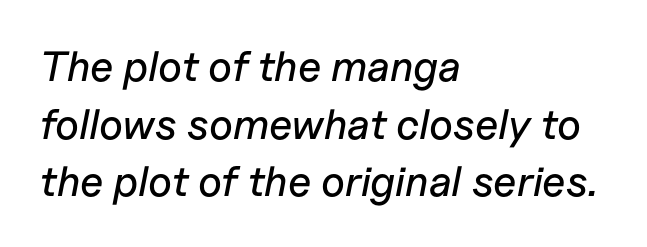
The image shows 42 px text type, italic (leaning right); set left-aligned, normal line spacing (1.37x), normal letter spacing, not underlined; low stroke contrast and a medium x-height.
